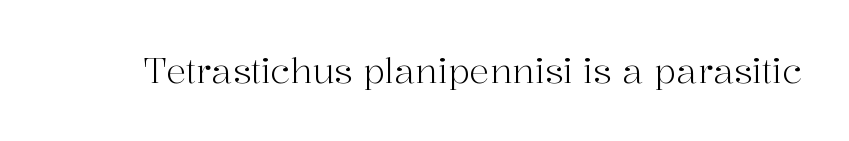
The characters display serif detailing at their extremities. Here the designer chose a conventional face with non-uniform glyph widths. The gap between lines stays unmarked. Inter-character spacing is left at the font's built-in metrics. A roman cut, with each character standing at attention.
